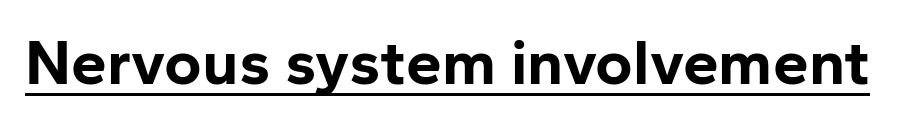
Q: Is the text bold? A: Yes.
Q: Is the text italic (slanted)? A: No, it is upright.
Q: Is the typeface a serif or a sans-serif typeface? A: Sans-serif.
Q: Is the text underlined? A: Yes.
Q: Is the spacing between letters normal or unusually wide? A: Normal.
Q: Width (condensed, normal, or wide)? A: Normal.
Q: Stroke contrast? A: Low.
Q: x-height? A: Medium.
Q: Monospaced? A: No.
